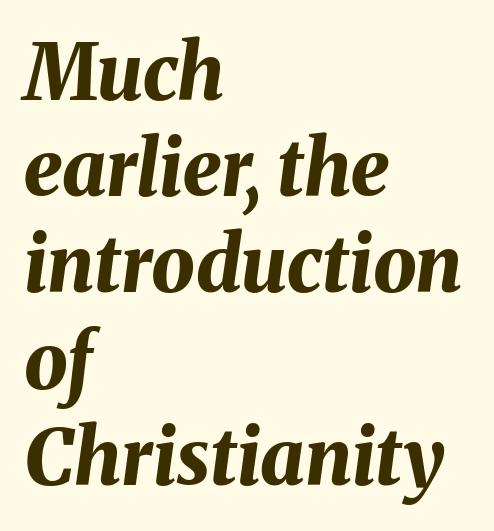
The image shows 77 px bold type, italic (leaning right); set left-aligned, normal line spacing (1.25x), normal letter spacing, not underlined; medium stroke contrast and a medium x-height.
